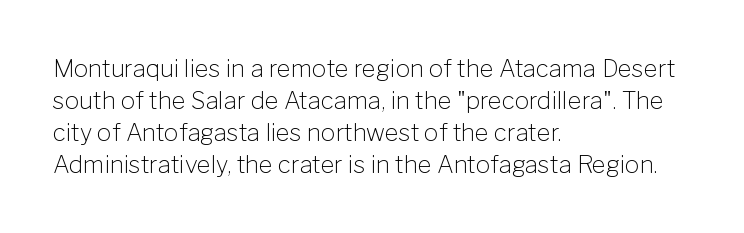
{"italic": "no", "bold": "no", "underline": "no", "align": "left", "line_spacing": "normal", "line_spacing_ratio": 1.34, "letter_spacing": "normal", "letter_spacing_em": 0.0, "glyph_px": 24}
